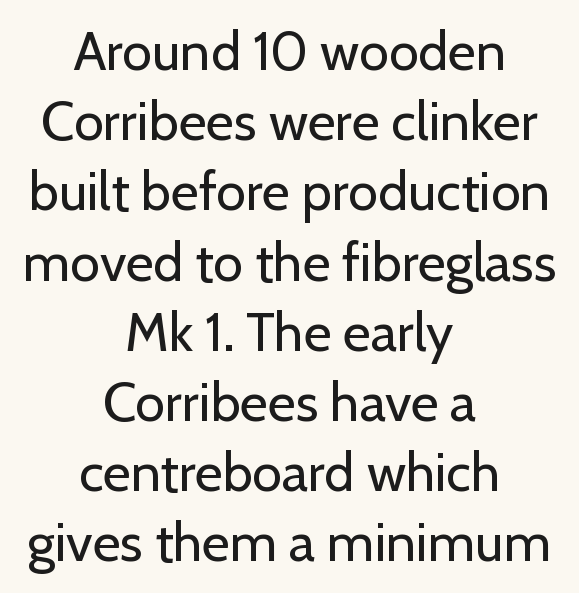
Q: Is the text bold? A: No.
Q: Is the text italic (slanted)? A: No, it is upright.
Q: Is the typeface a serif or a sans-serif typeface? A: Sans-serif.
Q: Is the text underlined? A: No.
Q: How is the paragraph aligned? A: Centered.
Q: Is the spacing between letters normal or unusually wide? A: Normal.
Q: Is the spacing between lines tight, normal or loose? A: Normal.
Q: Width (condensed, normal, or wide)? A: Normal.
Q: Stroke contrast? A: Low.
Q: x-height? A: Medium.
Q: Monospaced? A: No.
